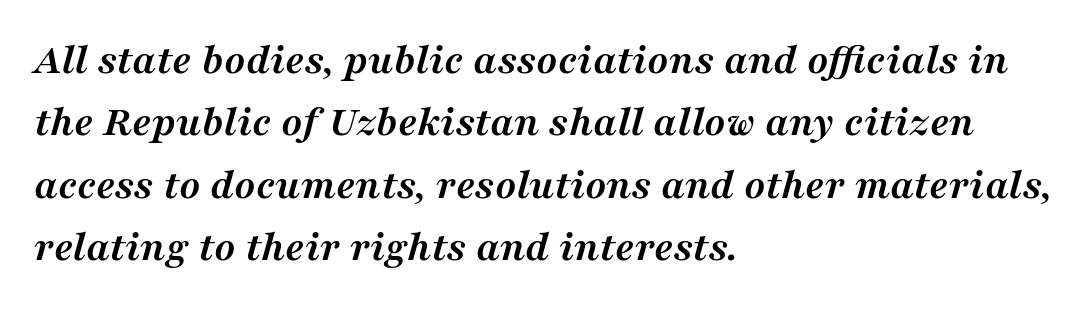
Q: Is the text bold? A: Yes.
Q: Is the text italic (slanted)? A: Yes, it leans right by about 16 degrees.
Q: Is the typeface a serif or a sans-serif typeface? A: Serif.
Q: Is the text underlined? A: No.
Q: How is the paragraph aligned? A: Left-aligned.
Q: Is the spacing between letters normal or unusually wide? A: Normal.
Q: Is the spacing between lines tight, normal or loose? A: Normal.
Q: Width (condensed, normal, or wide)? A: Normal.
Q: Stroke contrast? A: Medium.
Q: x-height? A: Medium.
Q: Monospaced? A: No.
